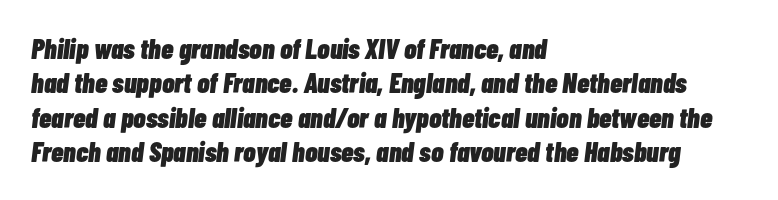
The image shows 28 px heavy, condensed type, italic (leaning right); set left-aligned, line spacing 1.23x, normal letter spacing, not underlined; low stroke contrast and a medium x-height.
